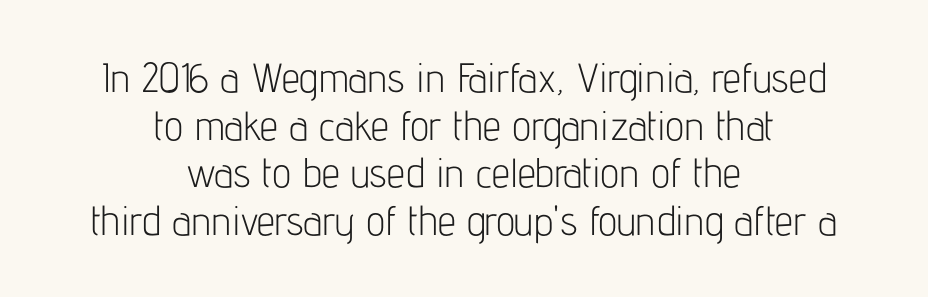
Q: Is the text bold? A: No.
Q: Is the text italic (slanted)? A: No, it is upright.
Q: Is the typeface a serif or a sans-serif typeface? A: Sans-serif.
Q: Is the text underlined? A: No.
Q: How is the paragraph aligned? A: Centered.
Q: Is the spacing between letters normal or unusually wide? A: Normal.
Q: Width (condensed, normal, or wide)? A: Condensed.
Q: Stroke contrast? A: Low.
Q: x-height? A: Medium.
Q: Monospaced? A: No.
